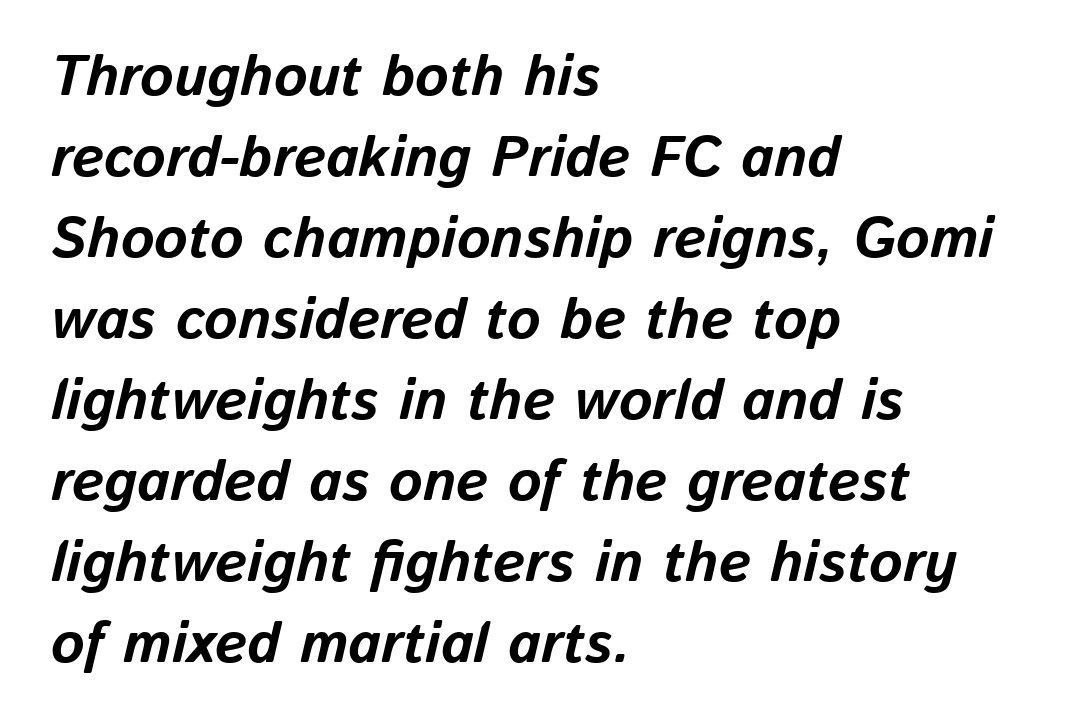
The image shows 57 px bold type, italic (leaning right); set left-aligned, normal line spacing (1.42x), normal letter spacing, not underlined; low stroke contrast and a medium x-height.
